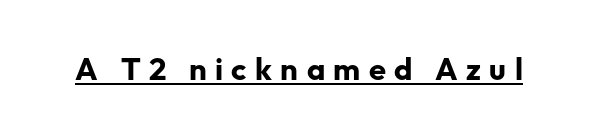
The image shows 31 px bold sans-serif type, upright; set unusually wide letter spacing (+0.27 em), underlined; low stroke contrast and a medium x-height.
